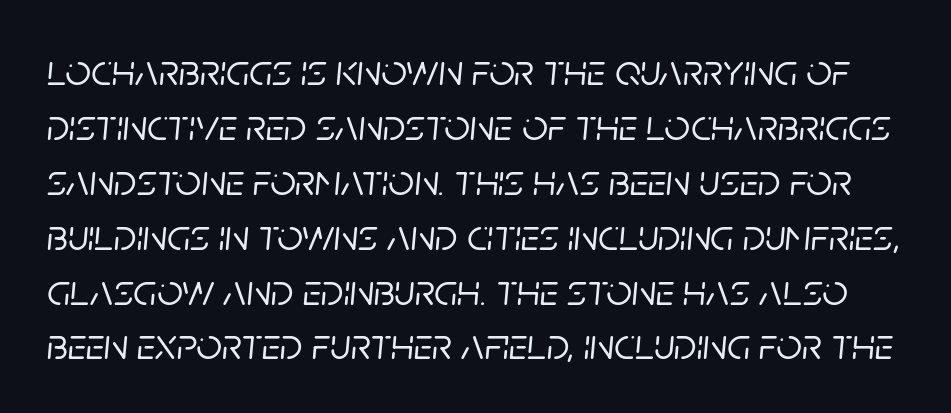
{"italic": "yes", "lean": "right", "slant_degrees": 5, "width": "normal", "stroke_contrast": "low", "x_height": "large", "monospaced": "no", "underline": "no", "line_spacing_ratio": 1.22, "letter_spacing": "normal", "letter_spacing_em": 0.0, "glyph_px": 45}
